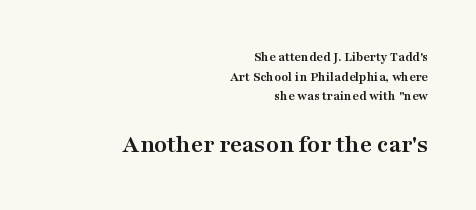
The image shows 26 px bold type, upright; set right-aligned, normal line spacing (1.41x), normal letter spacing, not underlined; the second (bottom) block is 1.86x larger.
